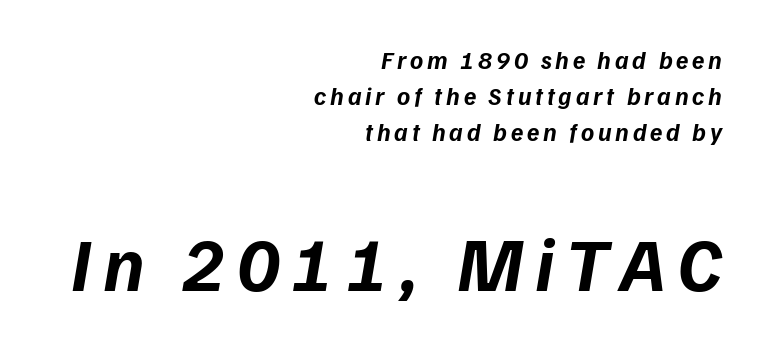
The image shows 76 px bold sans-serif type; set right-aligned, normal line spacing (1.45x), not underlined; the second (bottom) block is 3.04x larger; low stroke contrast and a medium x-height.
